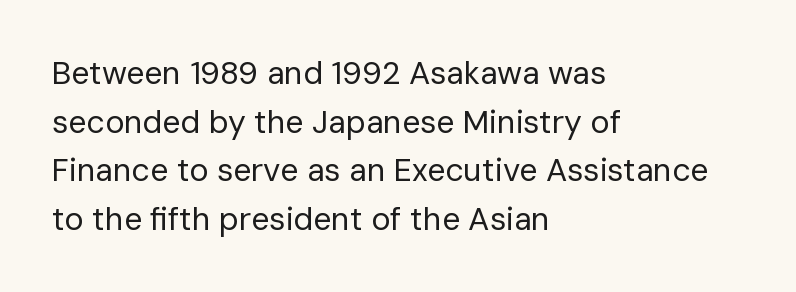
{"serif": "no", "italic": "no", "bold": "no", "weight": "regular", "width": "normal", "stroke_contrast": "low", "x_height": "medium", "monospaced": "no", "underline": "no", "align": "left", "line_spacing": "normal", "line_spacing_ratio": 1.52, "letter_spacing": "normal", "letter_spacing_em": 0.0, "glyph_px": 32}
